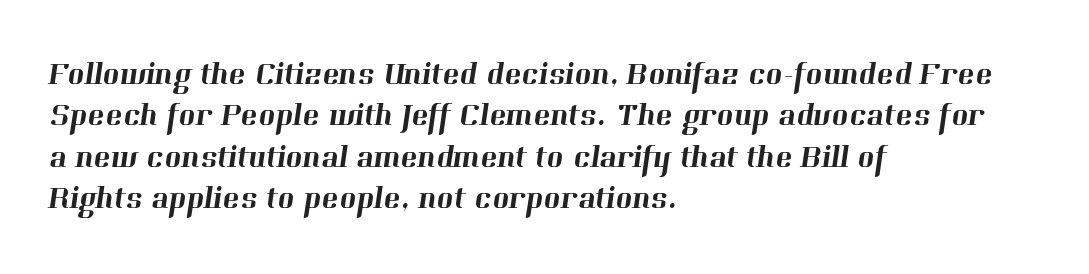
{"serif": "yes", "width": "normal", "stroke_contrast": "high", "x_height": "medium", "monospaced": "no", "underline": "no", "align": "left", "line_spacing": "normal", "line_spacing_ratio": 1.29, "letter_spacing": "normal", "letter_spacing_em": 0.0, "glyph_px": 32}
